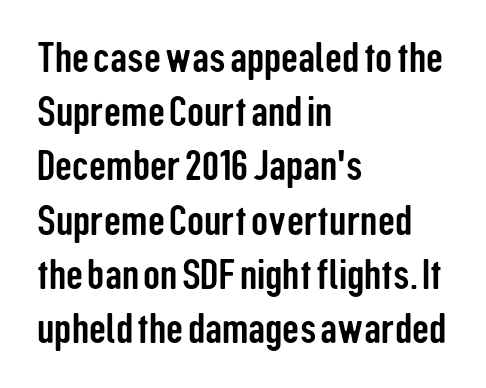
Q: Is the text italic (slanted)? A: No, it is upright.
Q: Is the typeface a serif or a sans-serif typeface? A: Sans-serif.
Q: Is the text underlined? A: No.
Q: How is the paragraph aligned? A: Left-aligned.
Q: Is the spacing between letters normal or unusually wide? A: Normal.
Q: Is the spacing between lines tight, normal or loose? A: Normal.
Q: Width (condensed, normal, or wide)? A: Condensed.
Q: Stroke contrast? A: Low.
Q: x-height? A: Medium.
Q: Monospaced? A: No.
